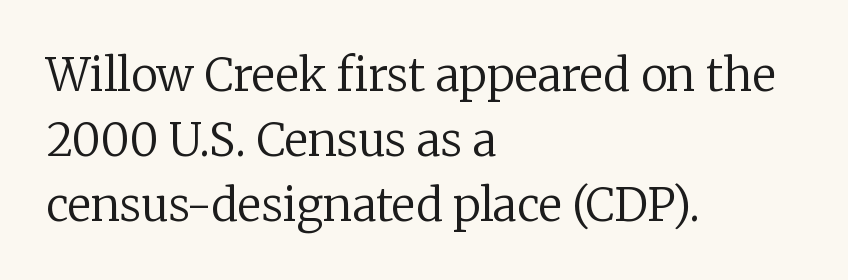
Q: Is the text bold? A: No.
Q: Is the text italic (slanted)? A: No, it is upright.
Q: Is the typeface a serif or a sans-serif typeface? A: Serif.
Q: Is the text underlined? A: No.
Q: How is the paragraph aligned? A: Left-aligned.
Q: Is the spacing between letters normal or unusually wide? A: Normal.
Q: Is the spacing between lines tight, normal or loose? A: Normal.
Q: Width (condensed, normal, or wide)? A: Normal.
Q: Stroke contrast? A: Low.
Q: x-height? A: Medium.
Q: Monospaced? A: No.
